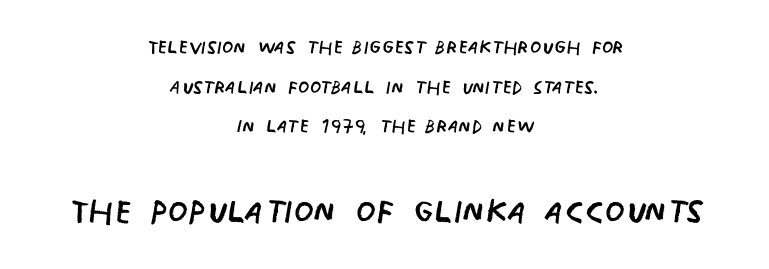
Inter-character spacing is left at the font's built-in metrics. Scale increases going downward across the two blocks. Beneath every word, the page is bare. No chunkiness to these letters — they're not bold.
